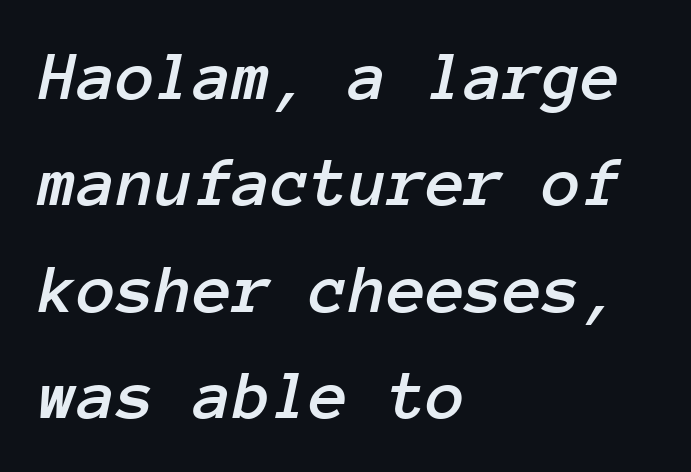
Each new line begins a customary step beneath the previous one. Letter spacing: default. Looks like terminal output: every glyph gets an equal slot. Style check: oblique. No word sits above an underline.
